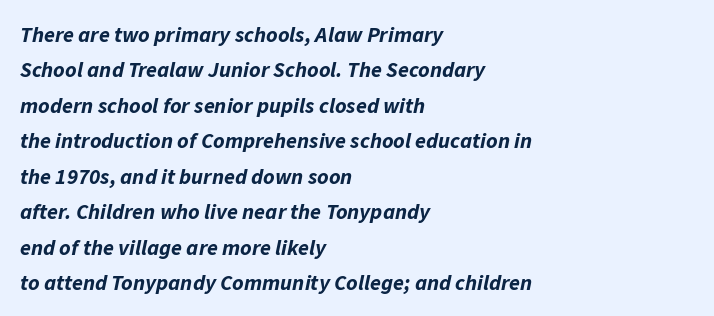
Q: Is the text bold? A: Yes.
Q: Is the text italic (slanted)? A: Yes, it leans right by about 11 degrees.
Q: Is the text underlined? A: No.
Q: How is the paragraph aligned? A: Left-aligned.
Q: Is the spacing between letters normal or unusually wide? A: Normal.
Q: Is the spacing between lines tight, normal or loose? A: Normal.
